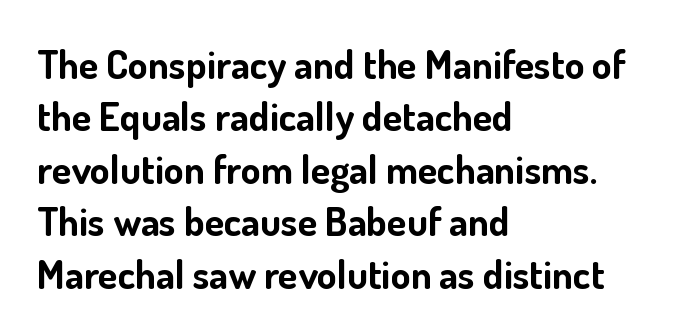
Q: Is the text bold? A: Yes.
Q: Is the text italic (slanted)? A: No, it is upright.
Q: Is the typeface a serif or a sans-serif typeface? A: Sans-serif.
Q: Is the text underlined? A: No.
Q: How is the paragraph aligned? A: Left-aligned.
Q: Is the spacing between letters normal or unusually wide? A: Normal.
Q: Is the spacing between lines tight, normal or loose? A: Normal.
Q: Width (condensed, normal, or wide)? A: Normal.
Q: Stroke contrast? A: Low.
Q: x-height? A: Small.
Q: Monospaced? A: No.
